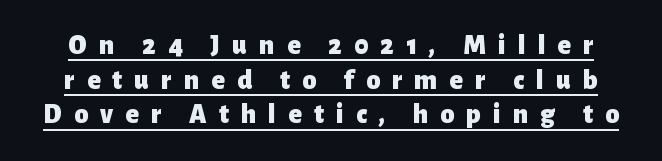
Q: Is the text bold? A: Yes.
Q: Is the text italic (slanted)? A: No, it is upright.
Q: Is the typeface a serif or a sans-serif typeface? A: Sans-serif.
Q: Is the text underlined? A: Yes.
Q: Is the spacing between letters normal or unusually wide? A: Unusually wide.
Q: Width (condensed, normal, or wide)? A: Normal.
Q: Stroke contrast? A: Low.
Q: x-height? A: Medium.
Q: Monospaced? A: No.
